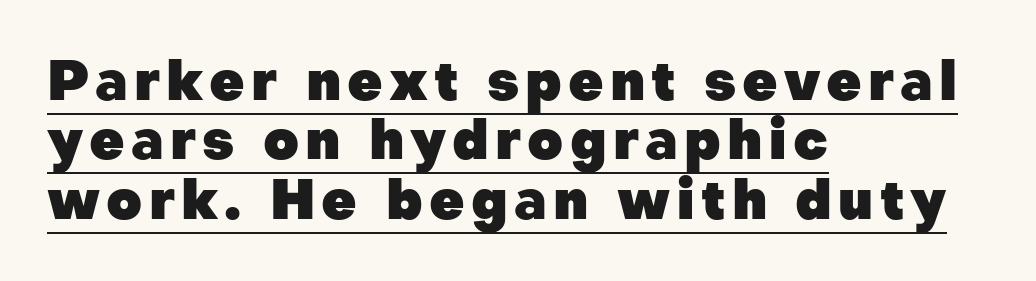
Q: Is the text bold? A: Yes.
Q: Is the text italic (slanted)? A: No, it is upright.
Q: Is the typeface a serif or a sans-serif typeface? A: Sans-serif.
Q: Is the text underlined? A: Yes.
Q: How is the paragraph aligned? A: Left-aligned.
Q: Is the spacing between lines tight, normal or loose? A: Tight.
Q: Width (condensed, normal, or wide)? A: Normal.
Q: Stroke contrast? A: Low.
Q: x-height? A: Medium.
Q: Monospaced? A: No.
